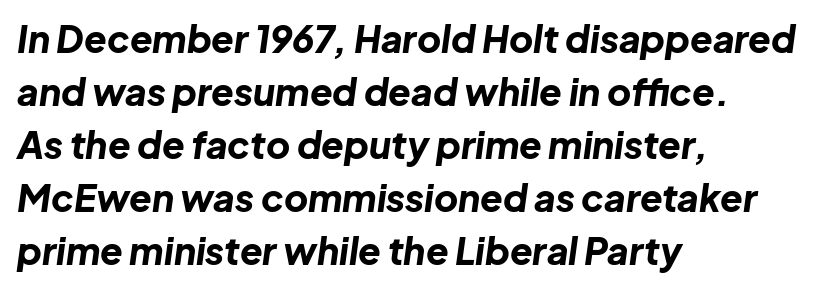
{"italic": "yes", "lean": "right", "slant_degrees": 8, "bold": "yes", "weight": "bold", "width": "normal", "stroke_contrast": "low", "x_height": "medium", "monospaced": "no", "underline": "no", "align": "left", "line_spacing": "normal", "line_spacing_ratio": 1.43, "letter_spacing": "normal", "letter_spacing_em": 0.0, "glyph_px": 37}
